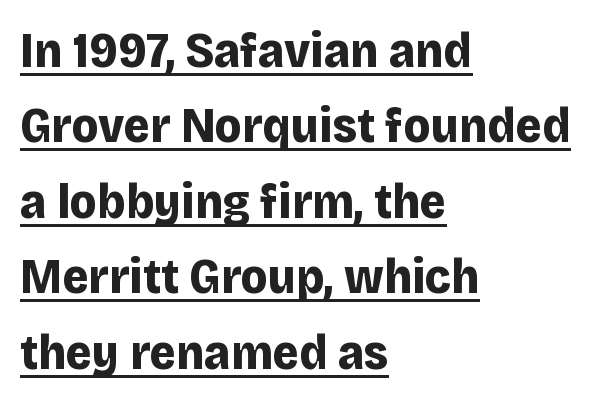
The image shows 50 px bold sans-serif type, upright; set left-aligned, normal line spacing (1.51x), normal letter spacing, underlined; low stroke contrast and a large x-height.
